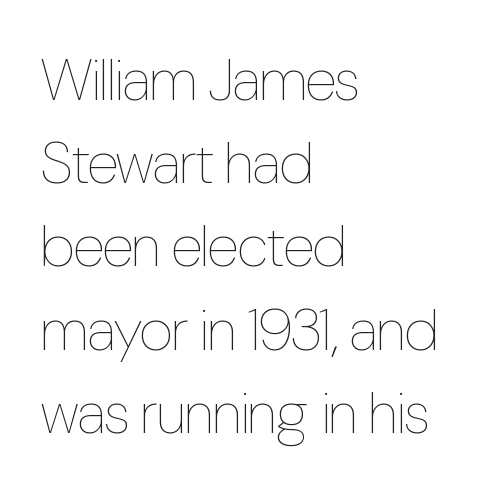
Character widths vary here, with narrow letters taking less room than wide ones. Reading down the block, your eye returns to a fixed left position each line. The face used here is rendered with its standard letterfit. Ordinary non-slanted type is in use. Is this a heavy cut? Hardly; it is regular or lighter. Vertically, the passage feels balanced, rows spaced as you'd expect.
